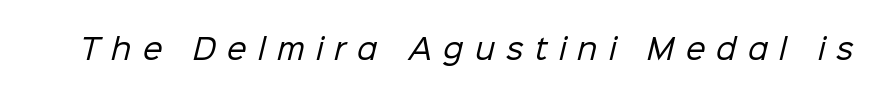
{"serif": "no", "bold": "no", "weight": "regular", "width": "normal", "stroke_contrast": "low", "x_height": "medium", "monospaced": "no", "underline": "no", "letter_spacing": "wide", "letter_spacing_em": 0.4, "glyph_px": 28}
